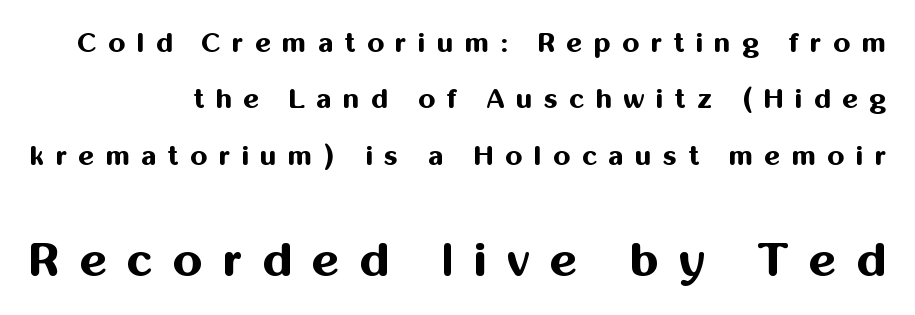
The image shows 47 px bold sans-serif type, upright; set loose line spacing (2.09x), unusually wide letter spacing (+0.43 em), not underlined; the second (bottom) block is 1.74x larger; medium stroke contrast and a medium x-height.
